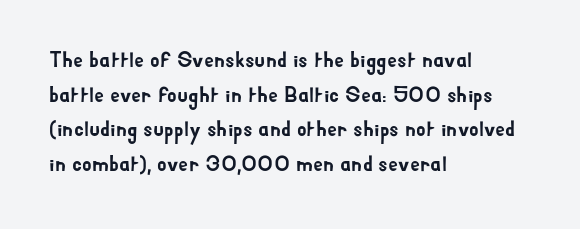
The setting favours the left margin, as ordinary paragraphs usually do. The letters stand straight up with perfectly vertical stems. Baseline-to-baseline distance is the conventional proportion of letter height. Beneath every word, the page is bare. Is the letter spacing exaggerated? No — it looks like the ordinary default.
